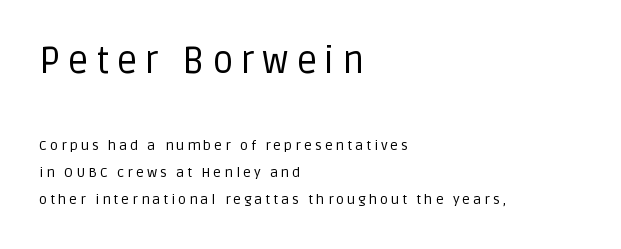
All the whitespace from short lines collects on the right. Think of a printed novel: that variable character pitch is what you see here. Ordinary non-slanted type is in use. If you measured baseline to baseline, you'd find a long distance.
